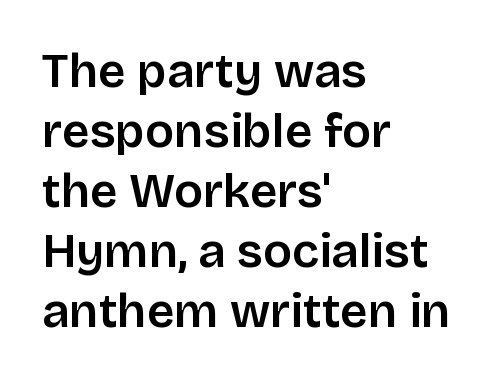
{"serif": "no", "italic": "no", "width": "normal", "stroke_contrast": "low", "x_height": "large", "monospaced": "no", "underline": "no", "align": "left", "line_spacing": "normal", "line_spacing_ratio": 1.25, "letter_spacing": "normal", "letter_spacing_em": 0.0, "glyph_px": 48}
